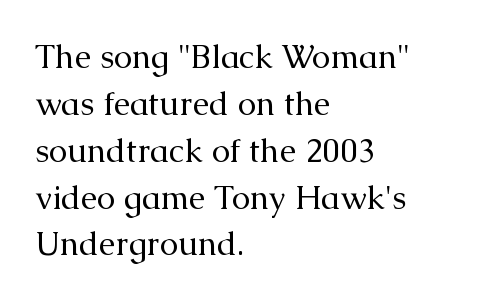
{"serif": "yes", "italic": "no", "bold": "no", "weight": "regular", "width": "normal", "stroke_contrast": "medium", "x_height": "medium", "monospaced": "no", "underline": "no", "align": "left", "line_spacing": "normal", "line_spacing_ratio": 1.42, "letter_spacing": "normal", "letter_spacing_em": 0.0, "glyph_px": 33}
